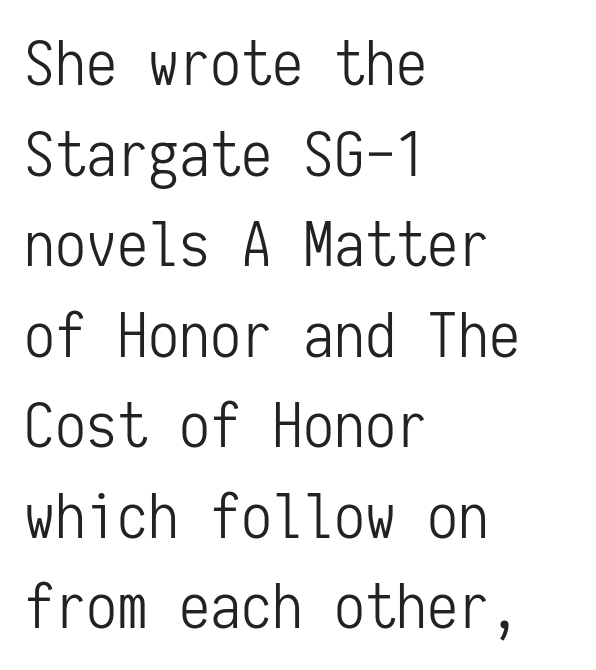
The passage is arranged the way most books set body copy — flush left. The glyphs are unaccompanied by any horizontal stroke below them. This rendering employs a face without finishing strokes, i.e., a sans-serif. Each letter, wide or thin by design, is forced into the same width here.
